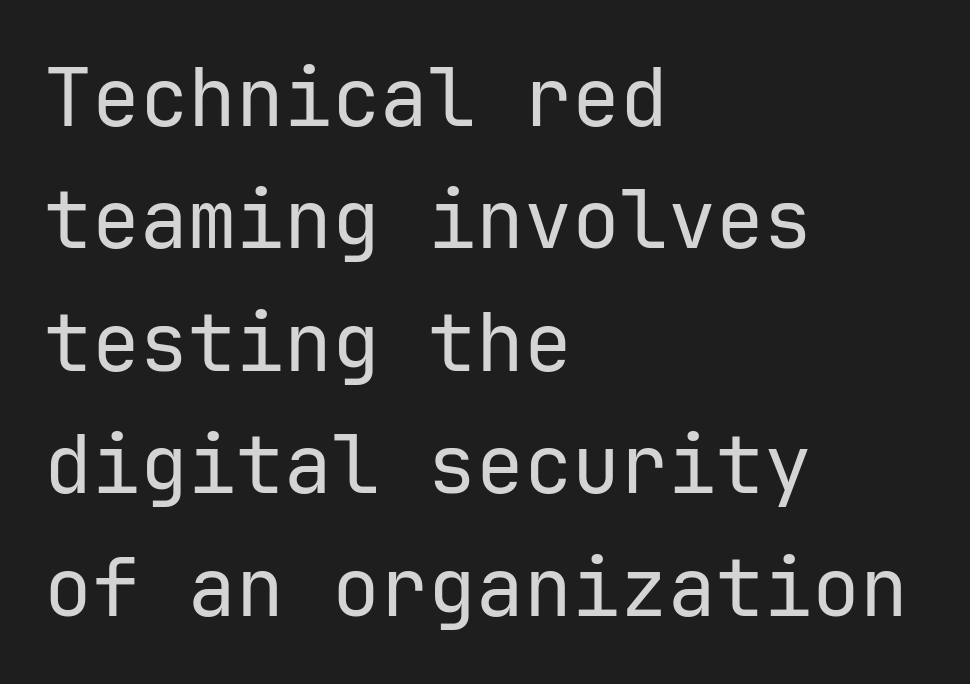
The image shows 80 px regular-weight sans-serif type, upright, monospaced; set left-aligned, normal line spacing (1.53x), normal letter spacing, not underlined; low stroke contrast and a medium x-height.
